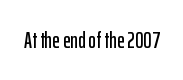
Q: Is the text italic (slanted)? A: No, it is upright.
Q: Is the text underlined? A: No.
Q: Is the spacing between letters normal or unusually wide? A: Normal.
